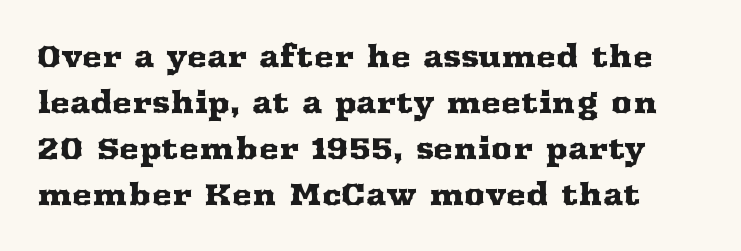
Q: Is the text italic (slanted)? A: No, it is upright.
Q: Is the typeface a serif or a sans-serif typeface? A: Serif.
Q: Is the text underlined? A: No.
Q: Is the spacing between letters normal or unusually wide? A: Normal.
Q: Is the spacing between lines tight, normal or loose? A: Normal.
Q: Width (condensed, normal, or wide)? A: Wide.
Q: Stroke contrast? A: Medium.
Q: x-height? A: Medium.
Q: Monospaced? A: No.
